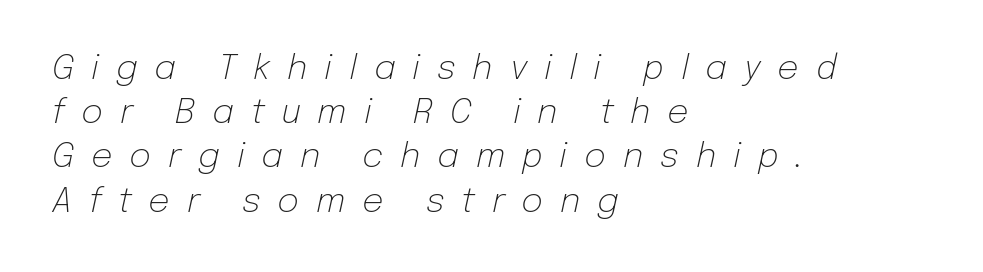
The image shows 34 px light type, italic (leaning right); set left-aligned, normal line spacing (1.3x), unusually wide letter spacing (+0.49 em), not underlined; low stroke contrast and a medium x-height.
